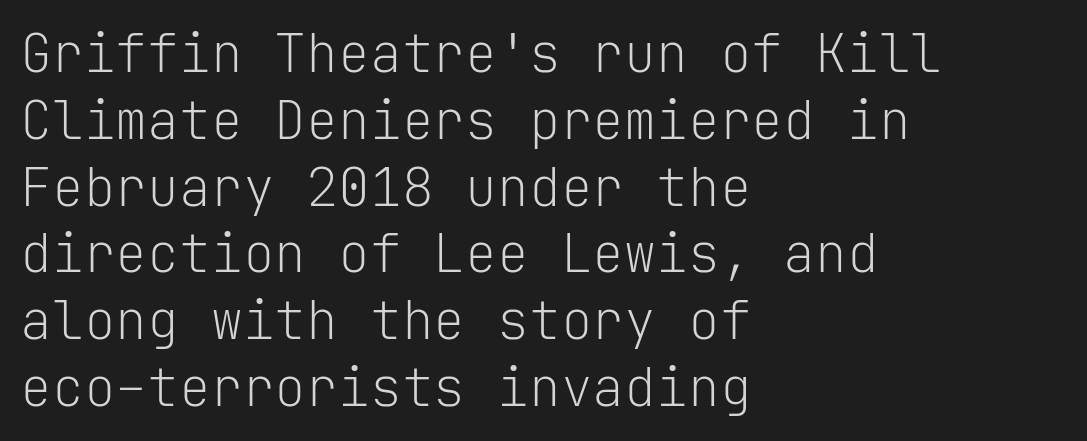
Q: Is the text bold? A: No.
Q: Is the text italic (slanted)? A: No, it is upright.
Q: Is the typeface a serif or a sans-serif typeface? A: Sans-serif.
Q: Is the text underlined? A: No.
Q: How is the paragraph aligned? A: Left-aligned.
Q: Is the spacing between letters normal or unusually wide? A: Normal.
Q: Is the spacing between lines tight, normal or loose? A: Normal.
Q: Width (condensed, normal, or wide)? A: Normal.
Q: Stroke contrast? A: Low.
Q: x-height? A: Medium.
Q: Monospaced? A: Yes.
